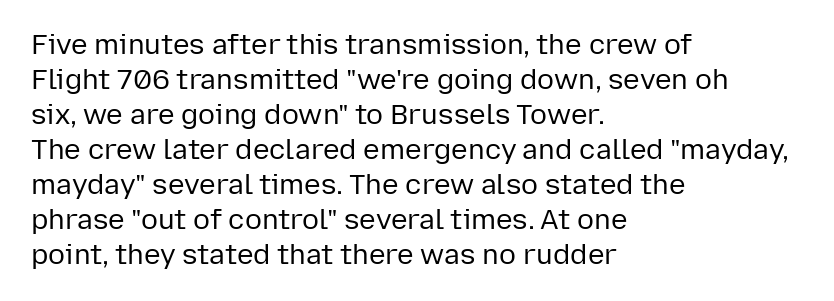
Q: Is the text bold? A: No.
Q: Is the text italic (slanted)? A: No, it is upright.
Q: Is the typeface a serif or a sans-serif typeface? A: Sans-serif.
Q: Is the text underlined? A: No.
Q: How is the paragraph aligned? A: Left-aligned.
Q: Is the spacing between letters normal or unusually wide? A: Normal.
Q: Is the spacing between lines tight, normal or loose? A: Normal.
Q: Width (condensed, normal, or wide)? A: Normal.
Q: Stroke contrast? A: Low.
Q: x-height? A: Medium.
Q: Monospaced? A: No.
